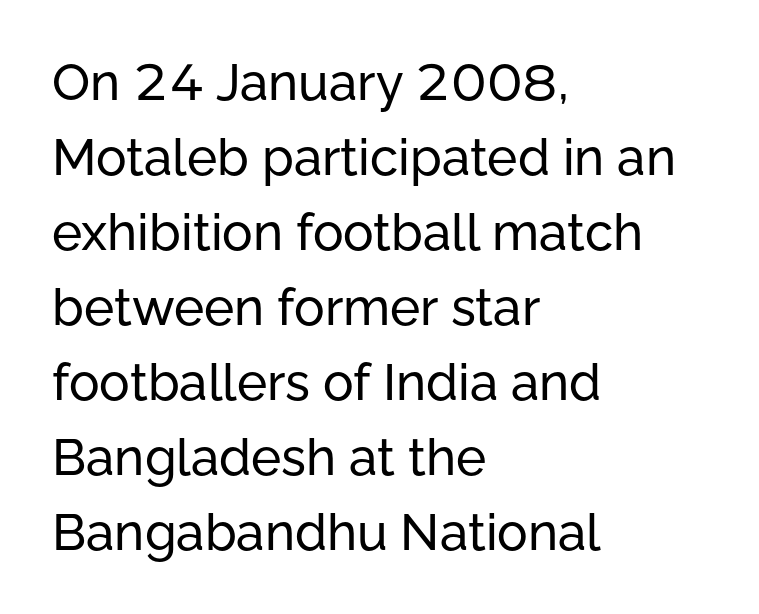
Every row of glyphs begins at an identical x-position on the left. What kind of face is this? One without serifs — a sans. Short note: letters normally spaced. What's the leading like? Ordinary, nothing unusual. The face used here is proportionally spaced, like ordinary book or web type. The specimen reads as upright at a glance.
